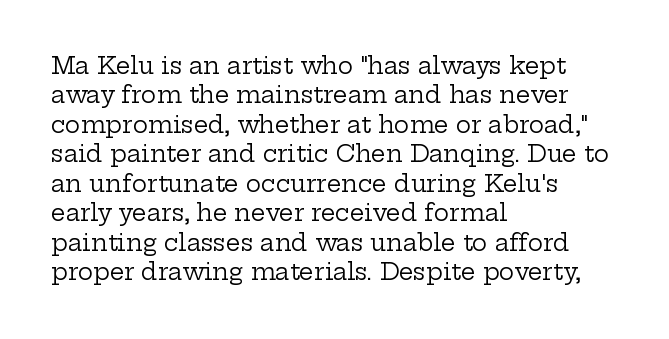
{"italic": "no", "bold": "no", "underline": "no", "align": "left", "line_spacing": "normal", "line_spacing_ratio": 1.28, "letter_spacing": "normal", "letter_spacing_em": 0.0, "glyph_px": 23}
